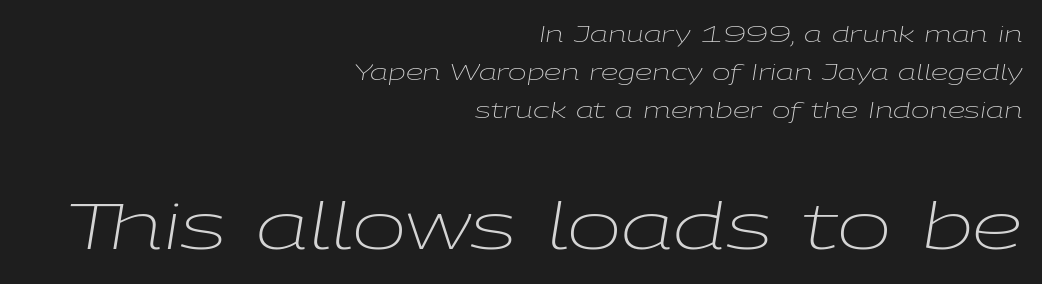
Q: Is the text bold? A: No.
Q: Is the text italic (slanted)? A: Yes, it leans right by about 9 degrees.
Q: Is the text underlined? A: No.
Q: How is the paragraph aligned? A: Right-aligned.
Q: Is the spacing between letters normal or unusually wide? A: Normal.
Q: Which block of text is set in a larger size, the first (top) or the second (bottom)? A: The second (bottom) one.
Q: Width (condensed, normal, or wide)? A: Wide.
Q: Stroke contrast? A: Low.
Q: x-height? A: Medium.
Q: Monospaced? A: No.
